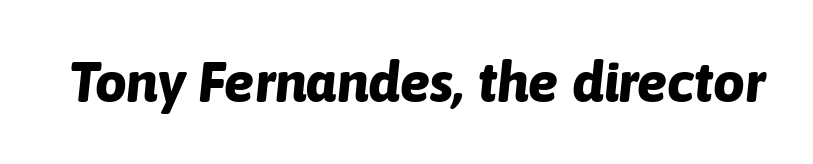
The passage shown is typed in a proportional face where columns would drift. The area under the type is left untouched. This sample uses plain, unmodified letter spacing. The typography opts for an oblique posture over an upright one. Strong, thick strokes mark this as bold type.
